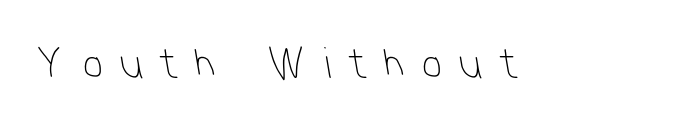
{"serif": "no", "bold": "no", "weight": "thin", "width": "condensed", "stroke_contrast": "low", "x_height": "medium", "monospaced": "no", "underline": "no", "letter_spacing": "wide", "letter_spacing_em": 0.37, "glyph_px": 46}
